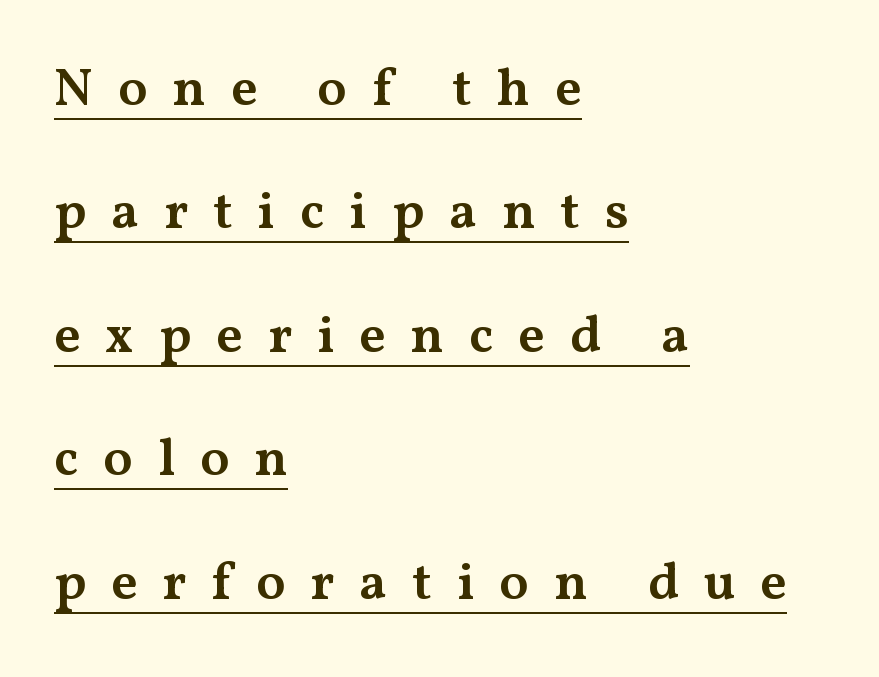
When letters stand straight like this, we call the style roman or upright. These lines are set flush left with a ragged right edge. The passage shown is semibold, sitting just below true bold. The face used here is rendered with a markedly widened letterfit. The face used here is proportionally spaced, like ordinary book or web type.
